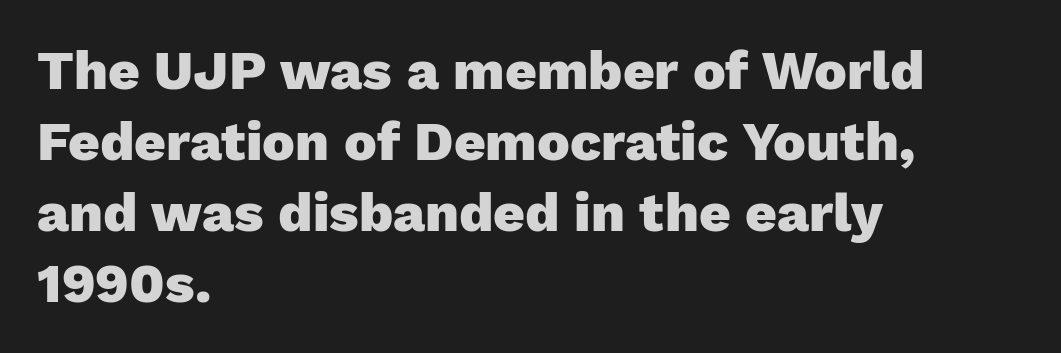
{"serif": "no", "italic": "no", "bold": "yes", "weight": "heavy", "width": "normal", "stroke_contrast": "low", "x_height": "medium", "monospaced": "no", "underline": "no", "align": "left", "line_spacing": "normal", "line_spacing_ratio": 1.29, "letter_spacing": "normal", "letter_spacing_em": 0.0, "glyph_px": 55}
